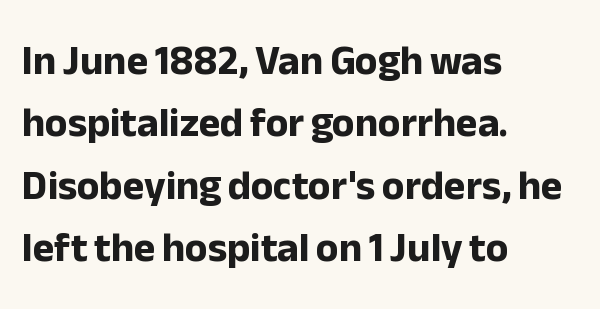
{"serif": "no", "italic": "no", "bold": "yes", "weight": "bold", "width": "normal", "stroke_contrast": "low", "x_height": "medium", "monospaced": "no", "underline": "no", "align": "left", "line_spacing": "normal", "line_spacing_ratio": 1.52, "letter_spacing": "normal", "letter_spacing_em": 0.0, "glyph_px": 41}
